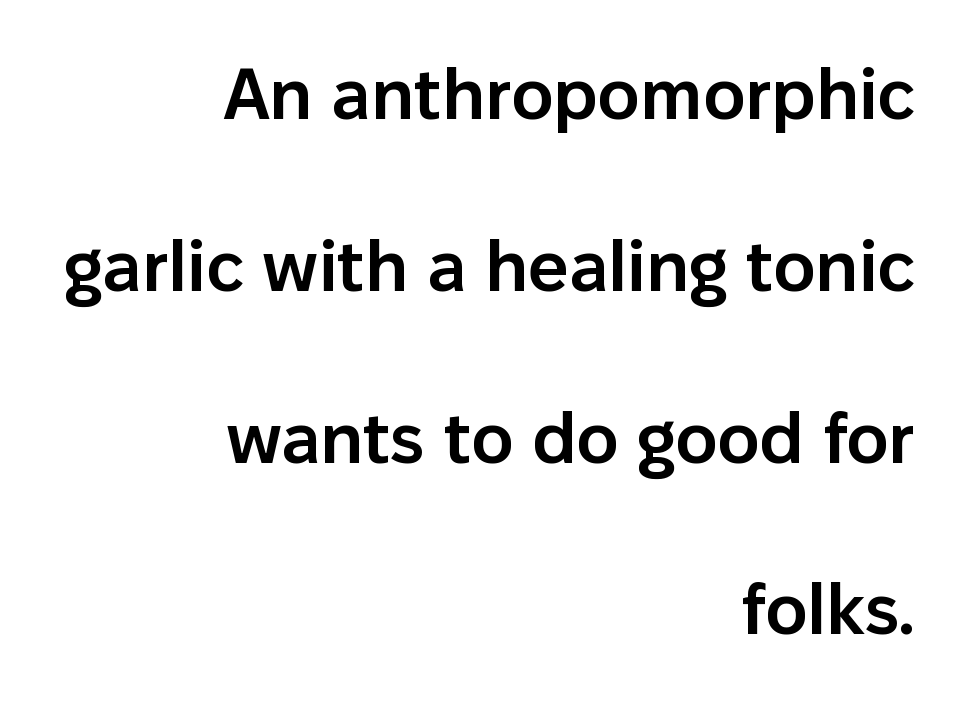
Q: Is the text bold? A: Semi-bold.
Q: Is the text italic (slanted)? A: No, it is upright.
Q: Is the typeface a serif or a sans-serif typeface? A: Sans-serif.
Q: Is the text underlined? A: No.
Q: How is the paragraph aligned? A: Right-aligned.
Q: Is the spacing between letters normal or unusually wide? A: Normal.
Q: Is the spacing between lines tight, normal or loose? A: Loose.
Q: Width (condensed, normal, or wide)? A: Normal.
Q: Stroke contrast? A: Low.
Q: x-height? A: Medium.
Q: Monospaced? A: No.
